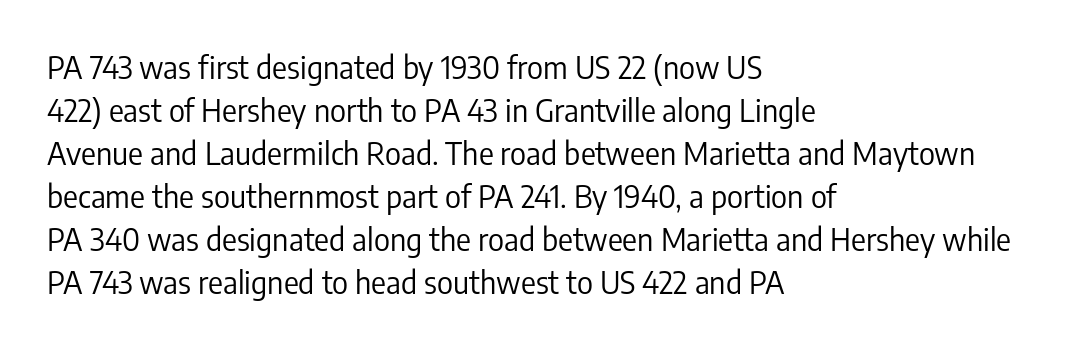
Q: Is the text bold? A: No.
Q: Is the text italic (slanted)? A: No, it is upright.
Q: Is the typeface a serif or a sans-serif typeface? A: Sans-serif.
Q: Is the text underlined? A: No.
Q: How is the paragraph aligned? A: Left-aligned.
Q: Is the spacing between letters normal or unusually wide? A: Normal.
Q: Is the spacing between lines tight, normal or loose? A: Normal.
Q: Width (condensed, normal, or wide)? A: Condensed.
Q: Stroke contrast? A: Low.
Q: x-height? A: Medium.
Q: Monospaced? A: No.
